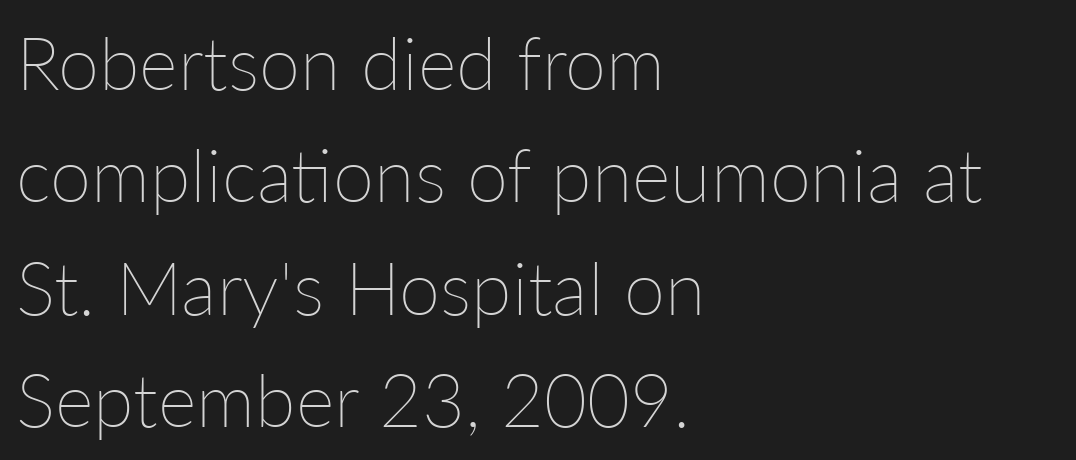
{"italic": "no", "bold": "no", "weight": "thin", "width": "normal", "stroke_contrast": "low", "x_height": "medium", "monospaced": "no", "underline": "no", "align": "left", "line_spacing": "normal", "line_spacing_ratio": 1.52, "letter_spacing": "normal", "letter_spacing_em": 0.0, "glyph_px": 74}
